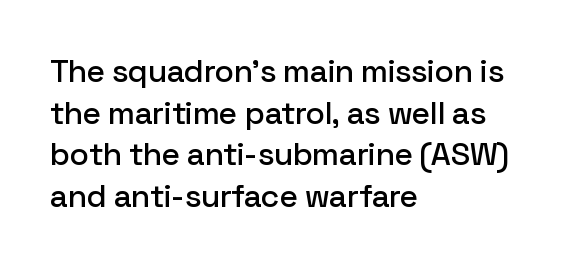
{"serif": "no", "italic": "no", "width": "normal", "stroke_contrast": "low", "x_height": "medium", "monospaced": "no", "underline": "no", "align": "left", "line_spacing": "normal", "line_spacing_ratio": 1.3, "letter_spacing": "normal", "letter_spacing_em": 0.0, "glyph_px": 32}
